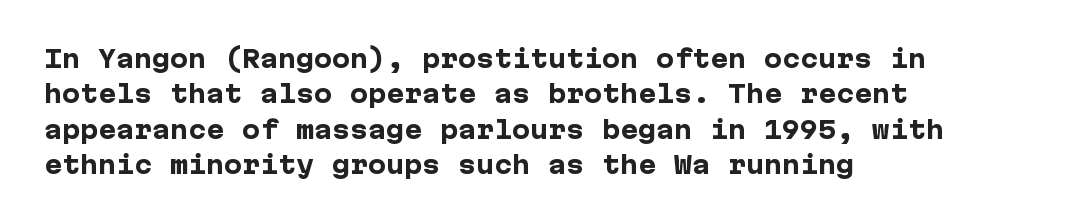
{"italic": "no", "bold": "yes", "underline": "no", "align": "left", "line_spacing": "normal", "line_spacing_ratio": 1.47, "letter_spacing": "normal", "letter_spacing_em": 0.0, "glyph_px": 24}
